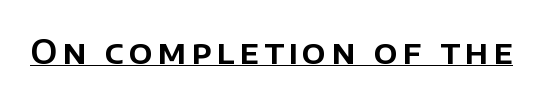
A rule runs beneath these lines of type. The rendering shows plain stroke endings on the letterforms — a sans-serif design. A typesetter would call this proportional, since set widths differ per character. Every character sits straight up, as roman type does.
